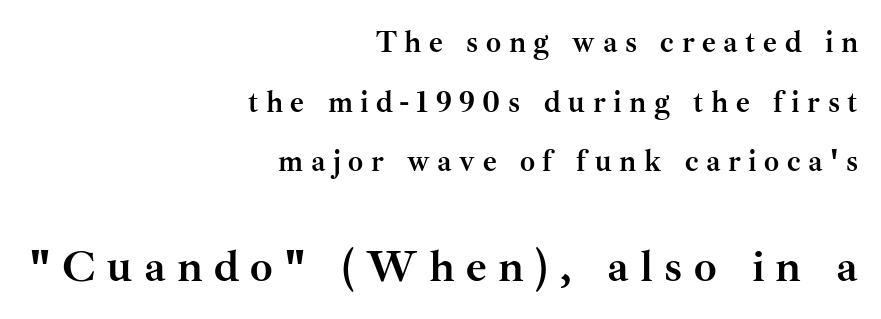
{"serif": "yes", "italic": "no", "bold": "yes", "weight": "semibold", "width": "normal", "stroke_contrast": "medium", "x_height": "small", "monospaced": "no", "underline": "no", "align": "right", "line_spacing": "loose", "line_spacing_ratio": 1.99, "letter_spacing": "wide", "letter_spacing_em": 0.25, "larger_block": "second", "size_ratio": 1.5, "glyph_px": 45}
